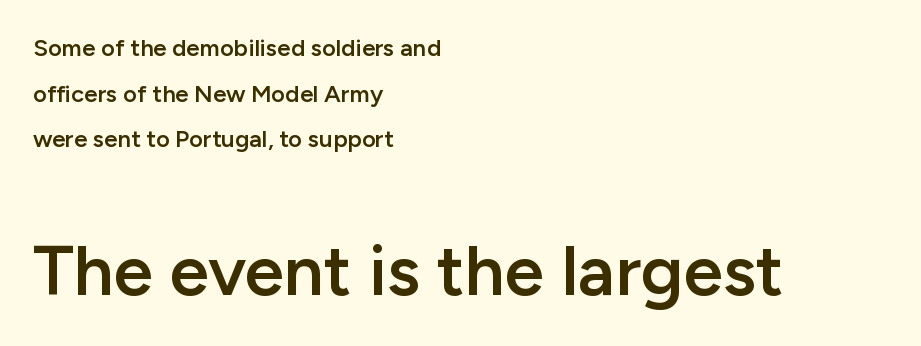
Q: Is the text bold? A: Semi-bold.
Q: Is the text italic (slanted)? A: No, it is upright.
Q: Is the typeface a serif or a sans-serif typeface? A: Sans-serif.
Q: Is the text underlined? A: No.
Q: How is the paragraph aligned? A: Left-aligned.
Q: Is the spacing between letters normal or unusually wide? A: Normal.
Q: Is the spacing between lines tight, normal or loose? A: Loose.
Q: Which block of text is set in a larger size, the first (top) or the second (bottom)? A: The second (bottom) one.
Q: Width (condensed, normal, or wide)? A: Normal.
Q: Stroke contrast? A: Low.
Q: x-height? A: Medium.
Q: Monospaced? A: No.
